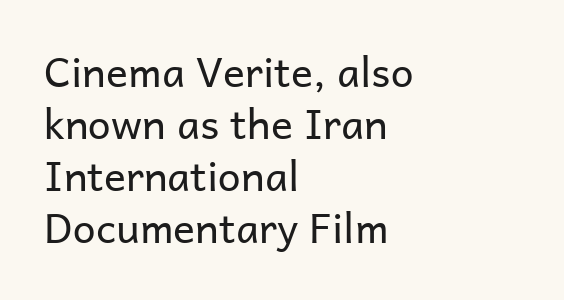
The image shows 41 px regular-weight sans-serif type, upright; set left-aligned, normal line spacing (1.27x), normal letter spacing, not underlined; low stroke contrast and a medium x-height.
